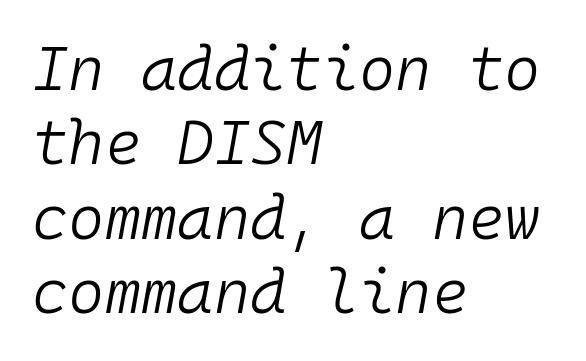
{"italic": "yes", "lean": "right", "slant_degrees": 10, "bold": "no", "weight": "light", "width": "normal", "stroke_contrast": "low", "x_height": "medium", "monospaced": "yes", "underline": "no", "align": "left", "line_spacing_ratio": 1.2, "letter_spacing": "normal", "letter_spacing_em": 0.0, "glyph_px": 62}
